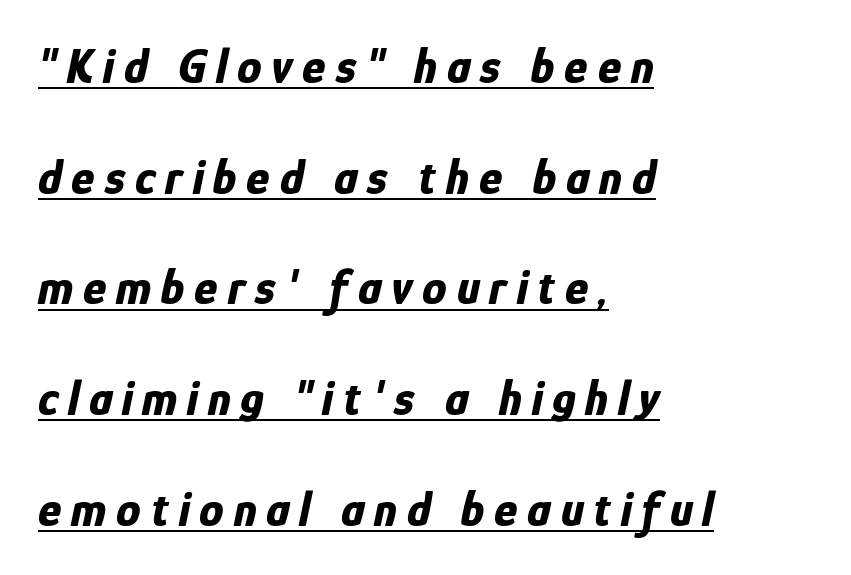
The passage shown has open, widely tracked lettering throughout. This is underlined copy, the kind a proofreader might mark for attention. This sample has the flowing, uneven cadence of proportional lettering. In terms of leading, this rendering errs on the spacious side.
